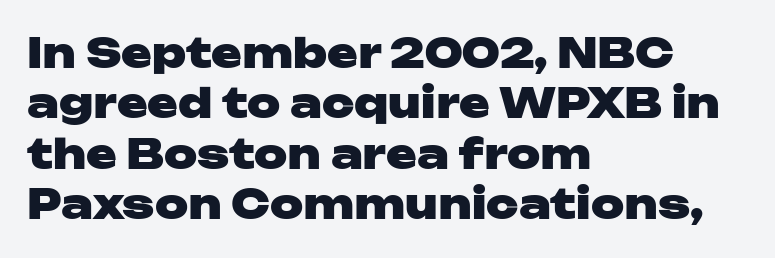
The image shows 41 px heavy, wide sans-serif type, upright; set left-aligned, line spacing 1.23x, normal letter spacing, not underlined; low stroke contrast and a medium x-height.
